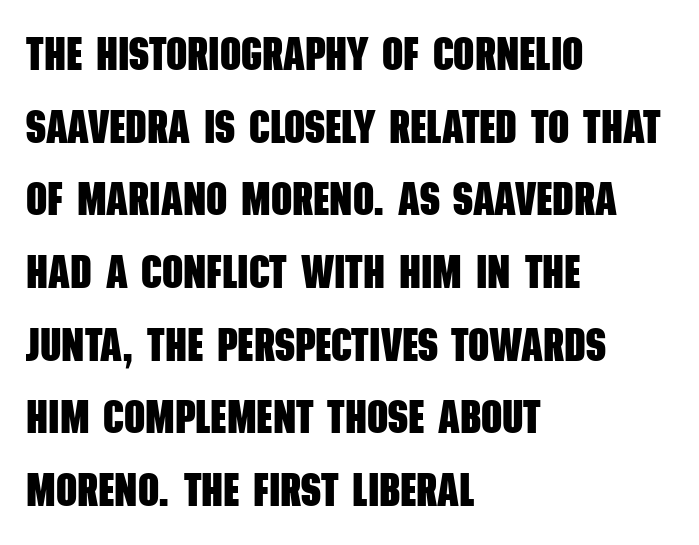
Normally led — the rows are evenly, conventionally spaced. The rendering keeps characters at their native spacing. Short and long lines alike share a common starting point at left. Emphasis by weight is at full strength: bold. Character widths vary here, with narrow letters taking less room than wide ones. Unlike a traditional serif, this face leaves its strokes unadorned.
